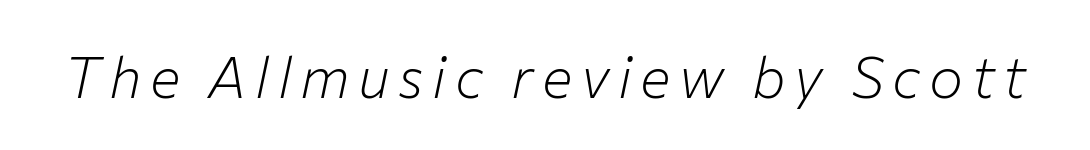
{"italic": "yes", "lean": "right", "slant_degrees": 12, "bold": "no", "weight": "light", "width": "normal", "stroke_contrast": "low", "x_height": "medium", "monospaced": "no", "underline": "no", "glyph_px": 57}
